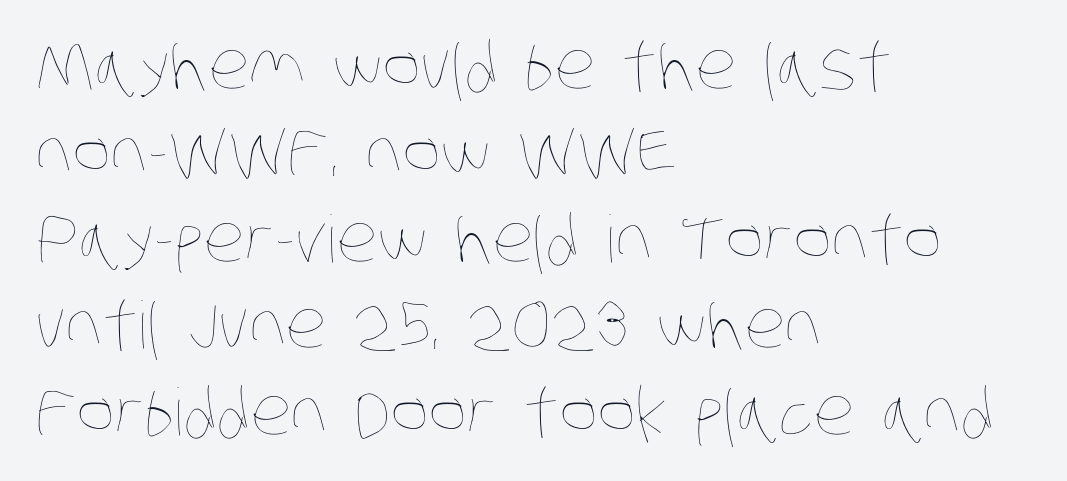
Q: Is the text bold? A: No.
Q: Is the text underlined? A: No.
Q: How is the paragraph aligned? A: Left-aligned.
Q: Is the spacing between letters normal or unusually wide? A: Normal.
Q: Is the spacing between lines tight, normal or loose? A: Normal.
Q: Width (condensed, normal, or wide)? A: Condensed.
Q: Stroke contrast? A: Low.
Q: x-height? A: Large.
Q: Monospaced? A: No.
